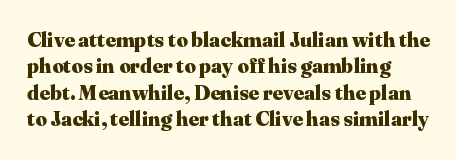
The image shows 20 px bold type, upright; set normal line spacing (1.32x), normal letter spacing, not underlined.
